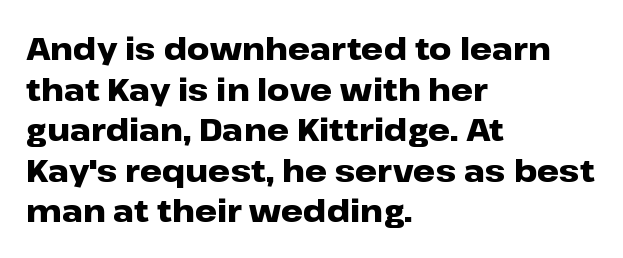
The image shows 31 px heavy, wide sans-serif type, upright; set left-aligned, normal line spacing (1.31x), normal letter spacing, not underlined; low stroke contrast and a medium x-height.
